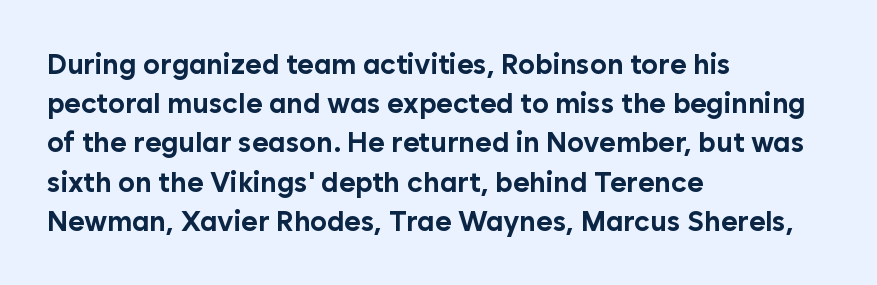
{"serif": "no", "italic": "no", "bold": "yes", "weight": "bold", "width": "normal", "stroke_contrast": "low", "x_height": "medium", "monospaced": "no", "underline": "no", "align": "left", "line_spacing": "normal", "line_spacing_ratio": 1.4, "letter_spacing": "normal", "letter_spacing_em": 0.0, "glyph_px": 28}
